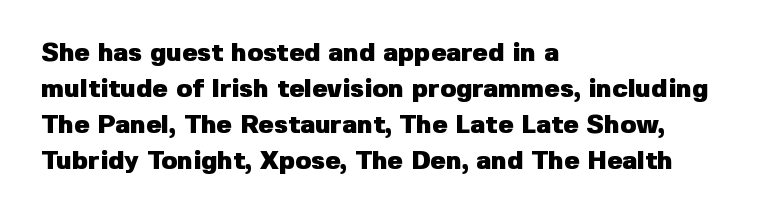
Weight: bold. Inter-character spacing is left at the font's built-in metrics. Check the space under the baseline: it is left empty. These lines sit exactly where default settings would place them. Compared with a centered layout, this one pins lines to the left instead.
